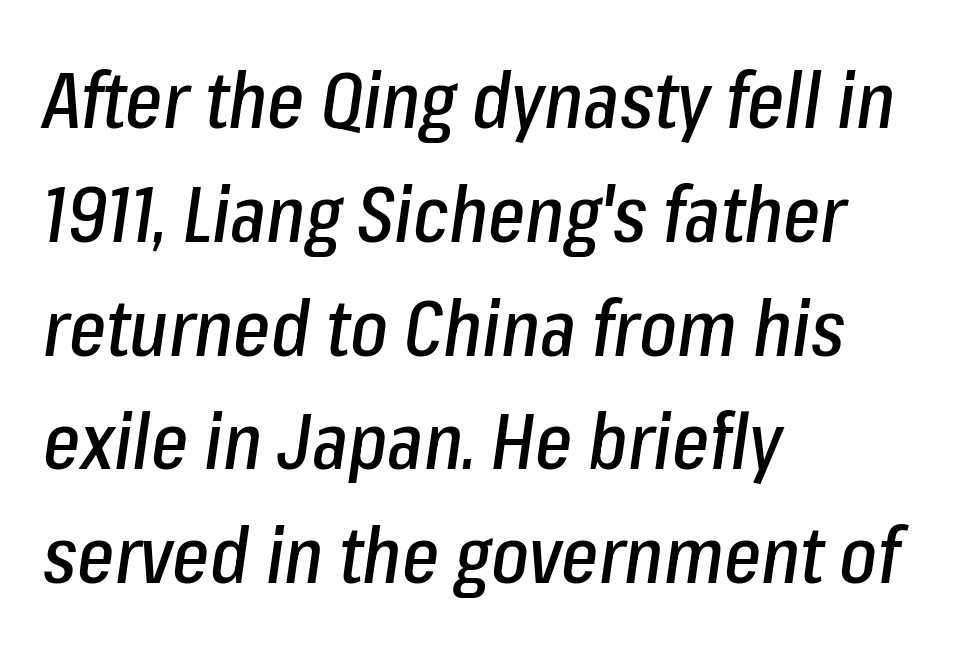
{"italic": "yes", "lean": "right", "slant_degrees": 8, "width": "condensed", "stroke_contrast": "low", "x_height": "medium", "monospaced": "no", "underline": "no", "align": "left", "line_spacing": "normal", "line_spacing_ratio": 1.44, "letter_spacing": "normal", "letter_spacing_em": 0.0, "glyph_px": 79}
